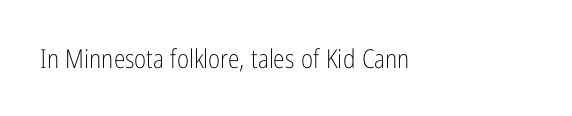
A roman cut, with each character standing at attention. Decoration check: the copy has no underline. The gaps between neighbouring characters are ordinary and unremarkable. Bold? No — there's no thickening of the strokes.
